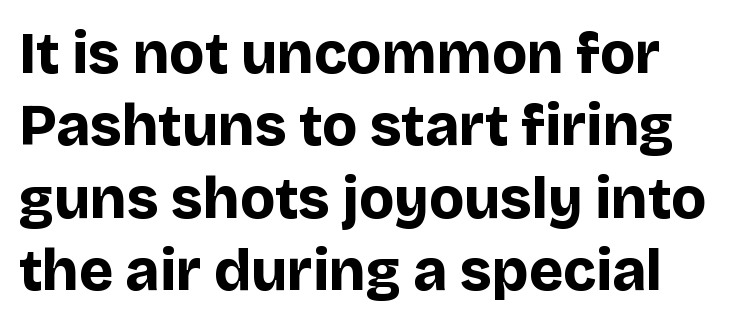
In terms of leading, this rendering sits right in the middle. Upright lettering throughout. Looks like regular typesetting: each glyph gets only the width it needs. A sans-serif font was chosen for this passage.
